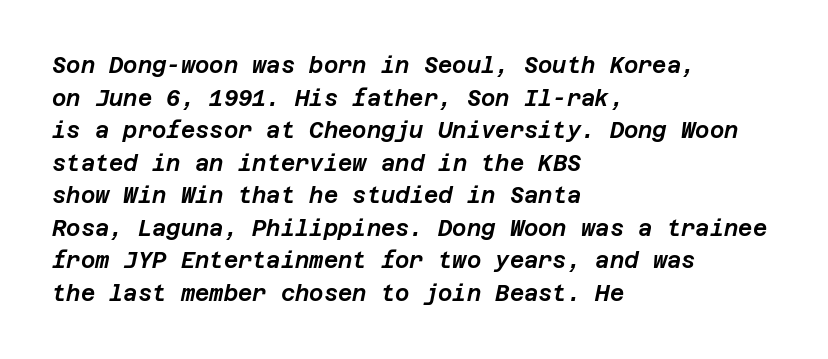
The image shows 22 px text type, italic (leaning right); set left-aligned, normal line spacing (1.48x), normal letter spacing, not underlined.
